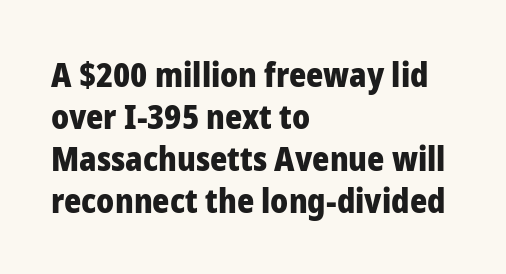
Q: Is the text bold? A: Yes.
Q: Is the text italic (slanted)? A: No, it is upright.
Q: Is the typeface a serif or a sans-serif typeface? A: Sans-serif.
Q: Is the text underlined? A: No.
Q: How is the paragraph aligned? A: Left-aligned.
Q: Is the spacing between letters normal or unusually wide? A: Normal.
Q: Is the spacing between lines tight, normal or loose? A: Normal.
Q: Width (condensed, normal, or wide)? A: Normal.
Q: Stroke contrast? A: Low.
Q: x-height? A: Medium.
Q: Monospaced? A: No.
